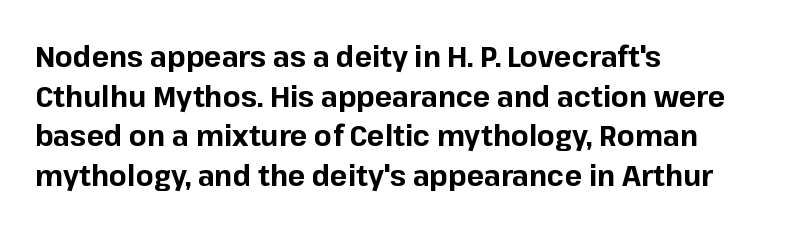
{"serif": "no", "italic": "no", "bold": "yes", "weight": "bold", "width": "normal", "stroke_contrast": "low", "x_height": "medium", "monospaced": "no", "underline": "no", "align": "left", "line_spacing": "normal", "line_spacing_ratio": 1.37, "letter_spacing": "normal", "letter_spacing_em": 0.0, "glyph_px": 29}
